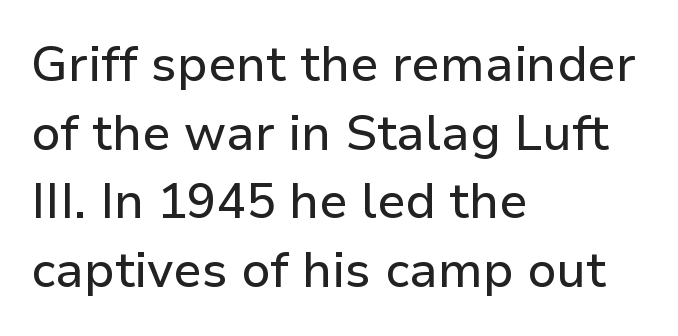
The image shows 49 px sans-serif type, upright; set left-aligned, normal line spacing (1.4x), normal letter spacing, not underlined; low stroke contrast and a medium x-height.
